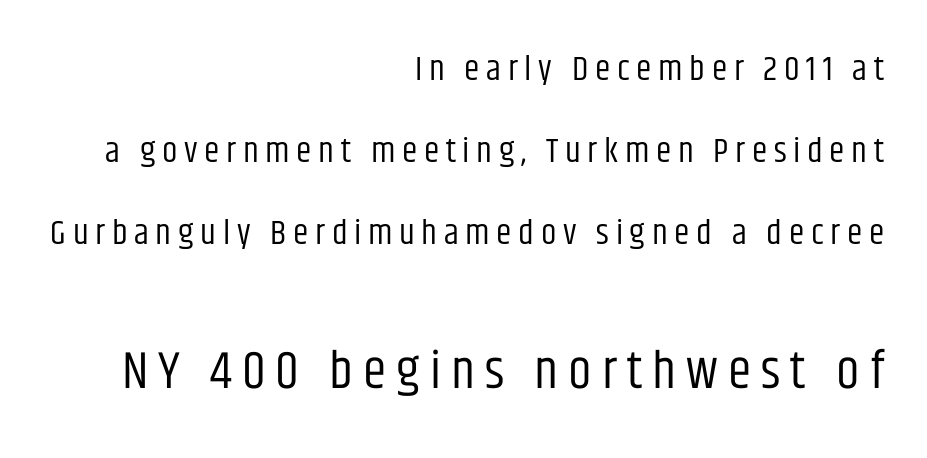
The image shows 53 px regular-weight, condensed sans-serif type, upright; set right-aligned, loose line spacing (2.35x), not underlined; the second (bottom) block is 1.51x larger; low stroke contrast and a large x-height.
